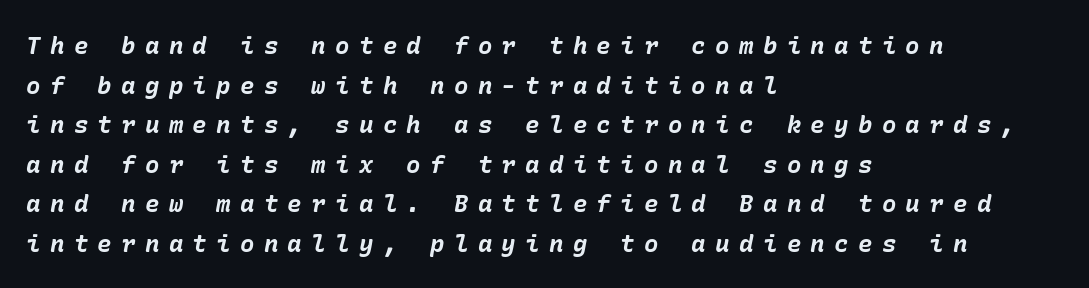
Q: Is the text bold? A: Yes.
Q: Is the text italic (slanted)? A: Yes, it leans right by about 10 degrees.
Q: Is the text underlined? A: No.
Q: How is the paragraph aligned? A: Left-aligned.
Q: Is the spacing between letters normal or unusually wide? A: Unusually wide.
Q: Is the spacing between lines tight, normal or loose? A: Normal.
